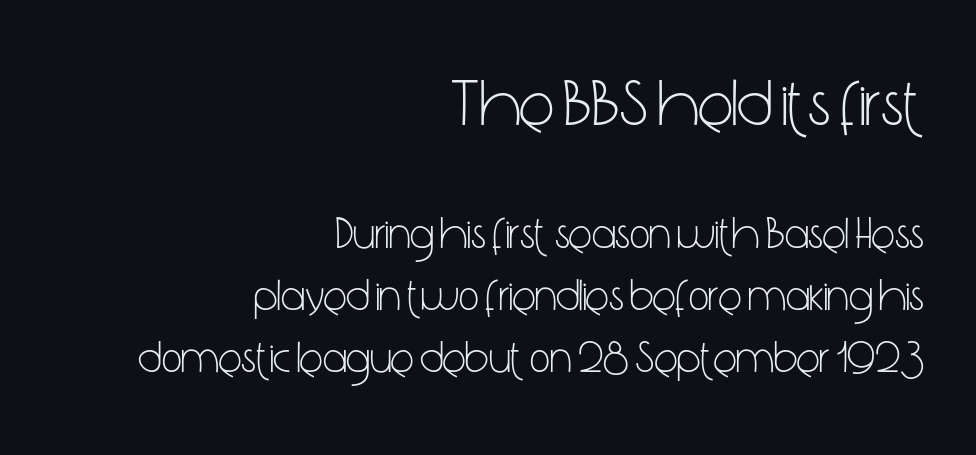
Q: Is the text bold? A: No.
Q: Is the text italic (slanted)? A: No, it is upright.
Q: Is the typeface a serif or a sans-serif typeface? A: Sans-serif.
Q: Is the text underlined? A: No.
Q: How is the paragraph aligned? A: Right-aligned.
Q: Is the spacing between letters normal or unusually wide? A: Normal.
Q: Is the spacing between lines tight, normal or loose? A: Normal.
Q: Which block of text is set in a larger size, the first (top) or the second (bottom)? A: The first (top) one.
Q: Width (condensed, normal, or wide)? A: Condensed.
Q: Stroke contrast? A: Low.
Q: x-height? A: Medium.
Q: Monospaced? A: No.
